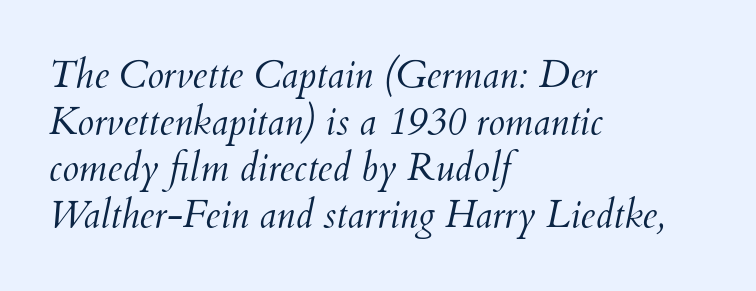
One-word summary of the alignment: left. A typesetter would call this proportional, since set widths differ per character. Lines of text with bare space underneath. The letters sit at their default tracking, neither squeezed nor spread. Counters stay open thanks to moderate or lighter strokes. Is the type slanted? Yes — the strokes lean at a clear angle.
